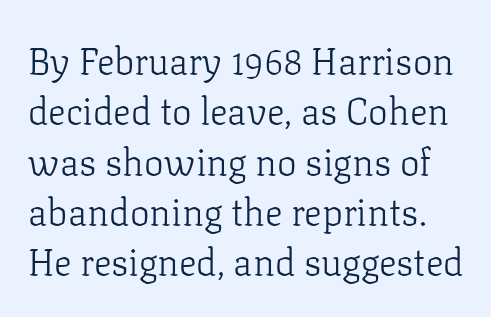
{"serif": "yes", "italic": "no", "bold": "no", "weight": "light", "width": "normal", "stroke_contrast": "low", "x_height": "medium", "monospaced": "no", "underline": "no", "line_spacing": "normal", "line_spacing_ratio": 1.36, "letter_spacing": "normal", "letter_spacing_em": 0.0, "glyph_px": 37}
